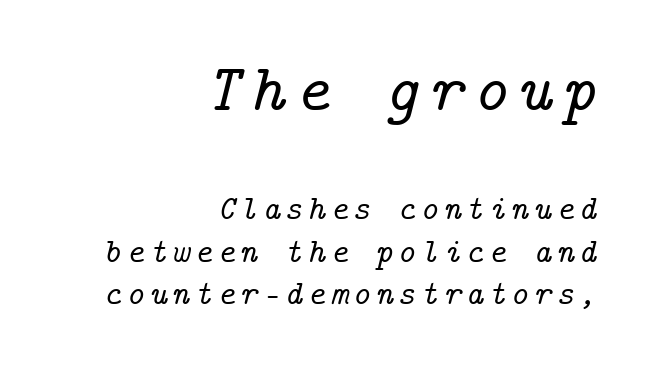
The image shows 67 px serif type, italic (leaning right); set right-aligned, normal line spacing (1.25x), not underlined; the first (top) block is 1.97x larger; low stroke contrast and a medium x-height.
